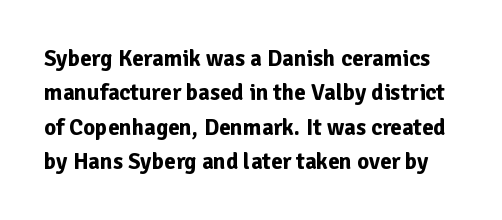
The letters are bold, with thick, heavy strokes. Descender tails drop into unmarked territory. The leading is moderate, giving the passage an even texture. The typography opts for an upright posture over an oblique one.
